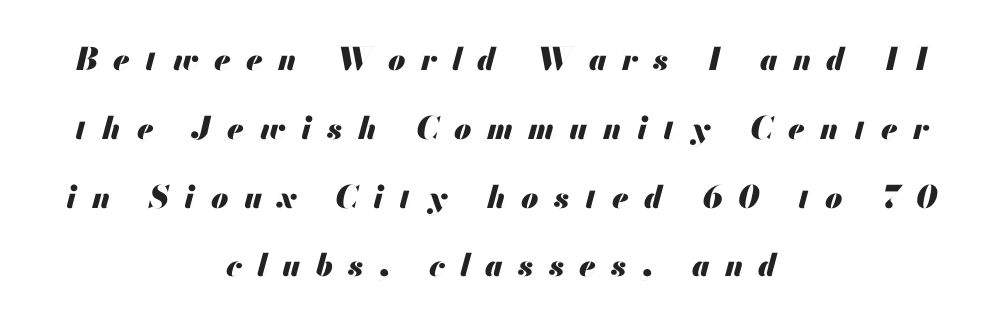
This rendering uses center alignment, leaving both contours irregular but symmetric. Baseline-to-baseline distance is far greater than the letter height. The line texture is sparse and dotted thanks to wide tracking. Descender tails drop into unmarked territory. A full-strength bold gives these letters their thick strokes. Proportional: the letters do not fall into vertical columns.
